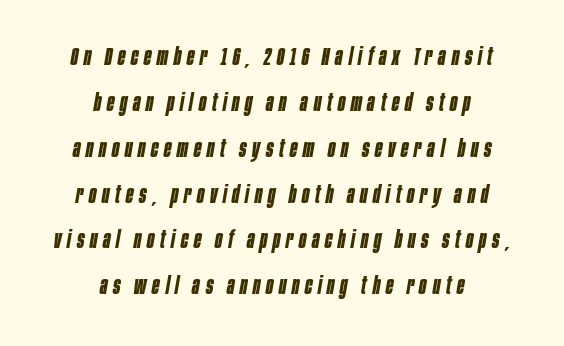
{"italic": "yes", "lean": "right", "slant_degrees": 10, "bold": "yes", "underline": "no", "align": "center", "line_spacing": "loose", "line_spacing_ratio": 1.91, "letter_spacing": "wide", "letter_spacing_em": 0.24, "glyph_px": 24}
